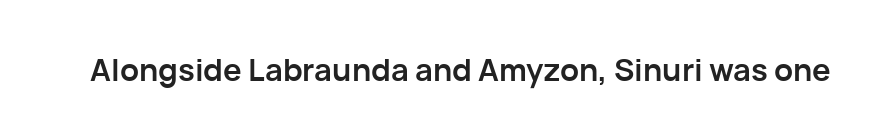
Q: Is the text bold? A: Yes.
Q: Is the text italic (slanted)? A: No, it is upright.
Q: Is the typeface a serif or a sans-serif typeface? A: Sans-serif.
Q: Is the text underlined? A: No.
Q: Is the spacing between letters normal or unusually wide? A: Normal.
Q: Width (condensed, normal, or wide)? A: Normal.
Q: Stroke contrast? A: Low.
Q: x-height? A: Medium.
Q: Monospaced? A: No.
